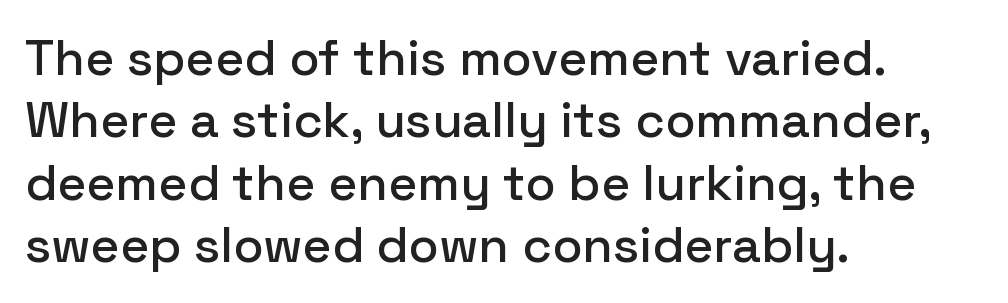
Each row of text sits above clean, open space. Inter-character spacing is left at the font's built-in metrics. The lettering holds an erect, upright posture throughout. Varying glyph widths throughout — classic text-font behaviour. Honestly, the row spacing looks completely unremarkable. One-word summary of the alignment: left.
